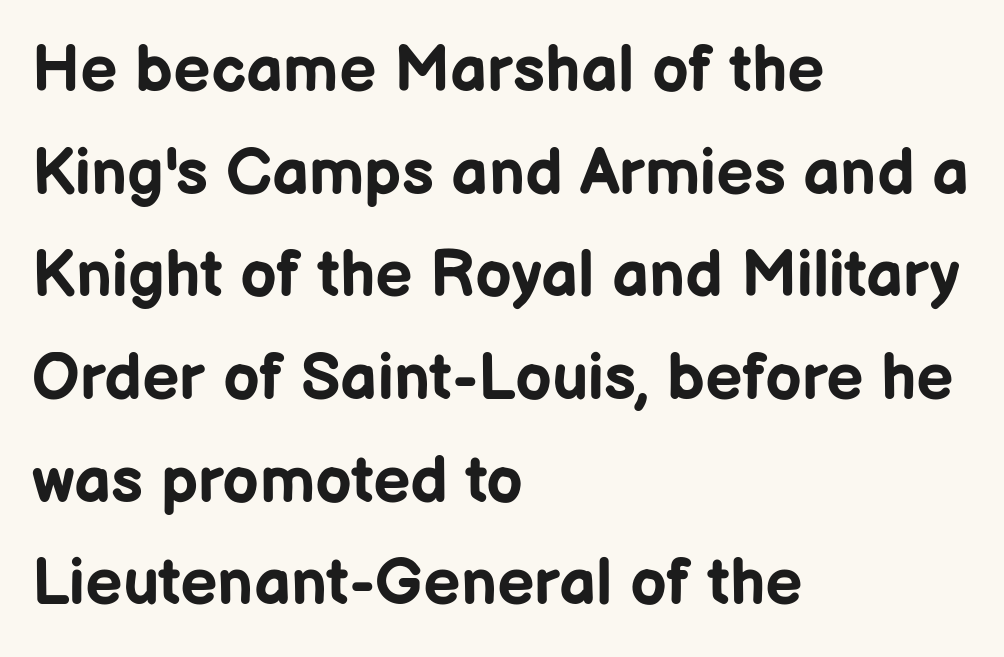
The image shows 65 px bold sans-serif type, upright; set left-aligned, normal line spacing (1.58x), normal letter spacing, not underlined; low stroke contrast and a medium x-height.
